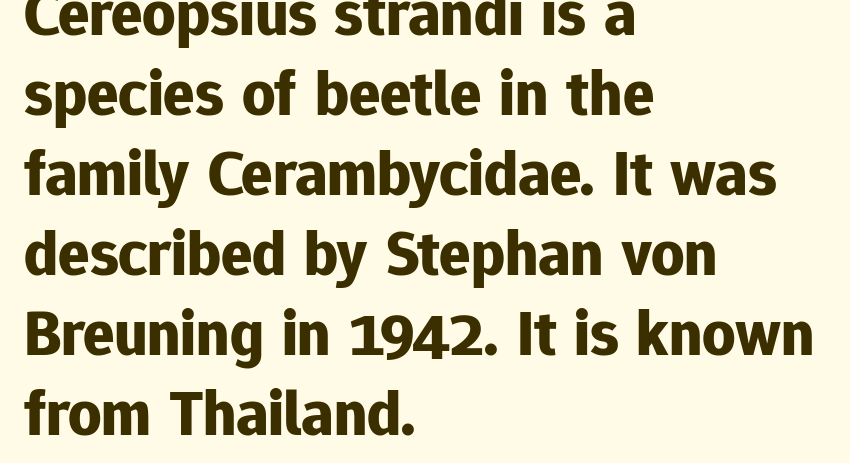
Strong, thick strokes mark this as bold type. Honestly, there is no underline to notice here at all. The gaps between neighbouring characters are ordinary and unremarkable. A classic flush-left, rag-right setting is used for this passage. Here the designer chose a conventional face with non-uniform glyph widths.
